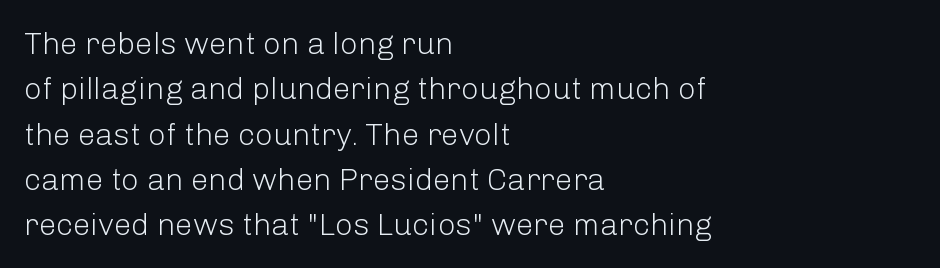
The image shows 31 px light sans-serif type, upright; set left-aligned, normal line spacing (1.46x), normal letter spacing, not underlined; low stroke contrast and a medium x-height.
